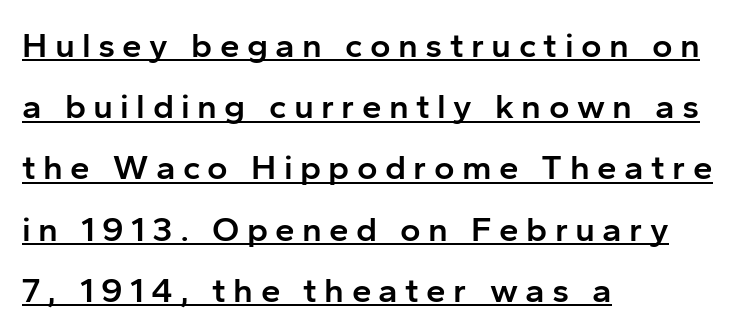
Weight check: semibold — heavier than regular, not quite bold. Proportional: the letters do not fall into vertical columns. The typesetter chose a ragged-right arrangement here. Tracking here is generous; glyphs stand well apart from one another. Typographically, this falls in the sans-serif category. The glyphs are accompanied by a horizontal stroke just below them.
